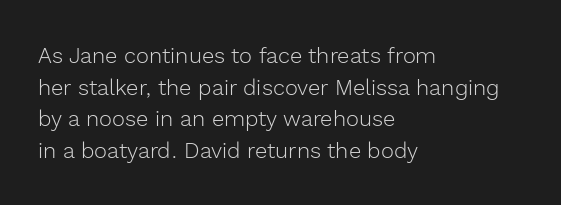
{"italic": "no", "bold": "no", "underline": "no", "align": "left", "line_spacing": "normal", "line_spacing_ratio": 1.44, "letter_spacing": "normal", "letter_spacing_em": 0.0, "glyph_px": 22}
